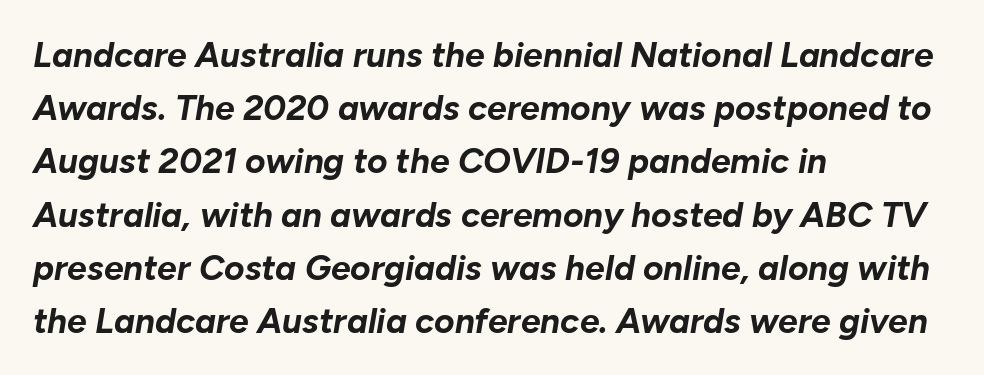
The image shows 35 px bold type, italic (leaning right); set left-aligned, normal line spacing (1.52x), normal letter spacing, not underlined; low stroke contrast and a medium x-height.
